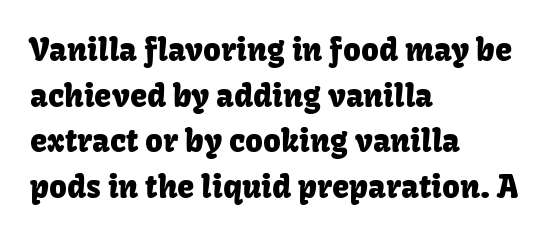
Standard letterfit; no display-style spreading of the glyphs. Looks like regular typesetting: each glyph gets only the width it needs. Bare-footed words on every line. Serifs: no, the terminals of the letterforms are clean. The ragged edge is on the right, which tells us the setting is flush left.
